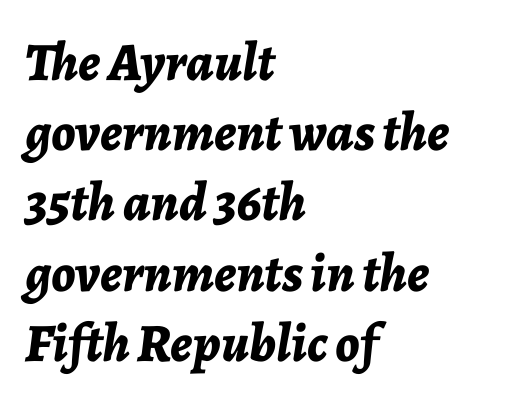
The image shows 54 px bold type, italic (leaning right); set left-aligned, normal line spacing (1.3x), normal letter spacing, not underlined; low stroke contrast and a medium x-height.
